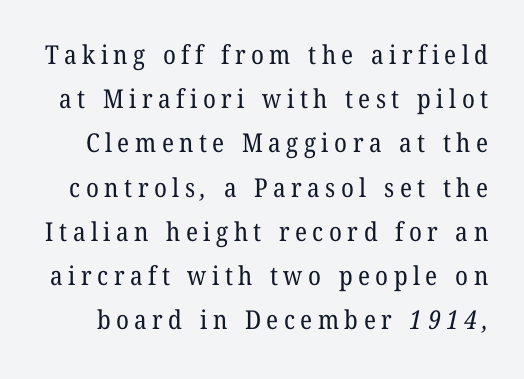
{"bold": "no", "underline": "no", "line_spacing": "normal", "line_spacing_ratio": 1.7, "letter_spacing": "wide", "letter_spacing_em": 0.21, "glyph_px": 26}
